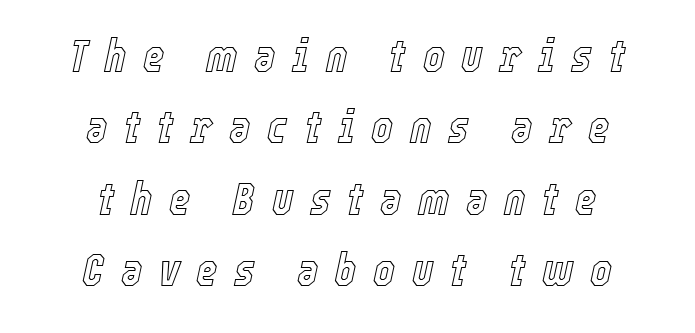
{"italic": "yes", "lean": "right", "slant_degrees": 12, "width": "condensed", "x_height": "medium", "monospaced": "no", "underline": "no", "align": "center", "line_spacing": "normal", "line_spacing_ratio": 1.55, "letter_spacing": "wide", "letter_spacing_em": 0.36, "glyph_px": 46}
